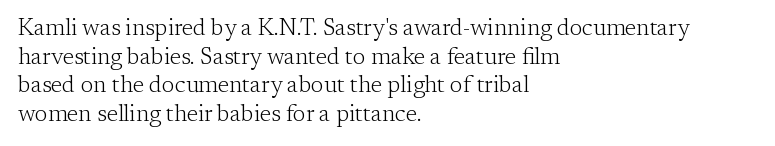
{"italic": "no", "bold": "no", "underline": "no", "align": "left", "line_spacing_ratio": 1.24, "letter_spacing": "normal", "letter_spacing_em": 0.0, "glyph_px": 23}
